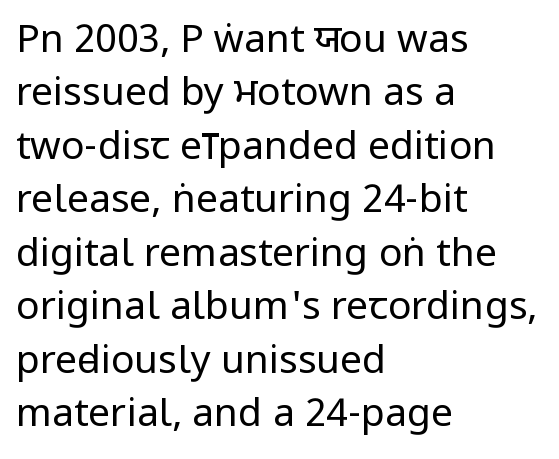
Typeset ragged right — the left edge is the straight one. Serifs: no, the terminals of the letterforms are clean. Rows of type keep a routine distance in the vertical direction. The type is set solid horizontally, with unmodified tracking.
